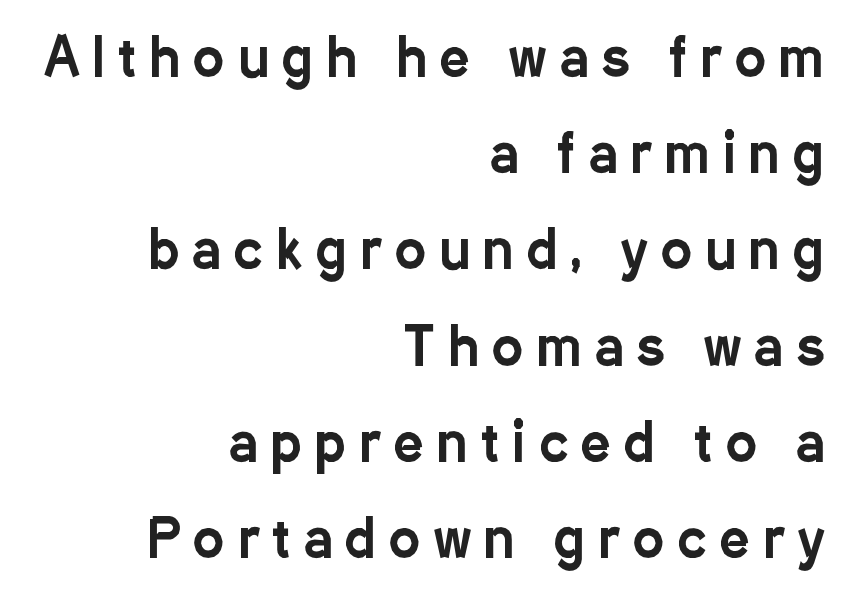
Posture: upright roman. The compositor pushed each line to the right boundary. Classification — sans serif. A typesetter would call this proportional, since set widths differ per character. Plain, unruled lines of type.
